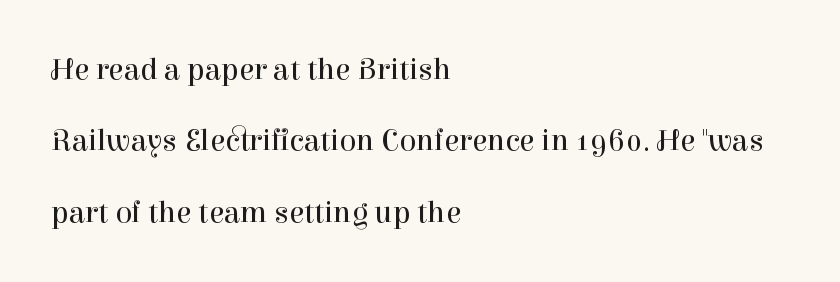
{"serif": "yes", "italic": "no", "bold": "no", "weight": "regular", "width": "normal", "stroke_contrast": "high", "x_height": "medium", "monospaced": "no", "underline": "no", "align": "left", "line_spacing": "loose", "line_spacing_ratio": 2.3, "letter_spacing": "normal", "letter_spacing_em": 0.0, "glyph_px": 31}
